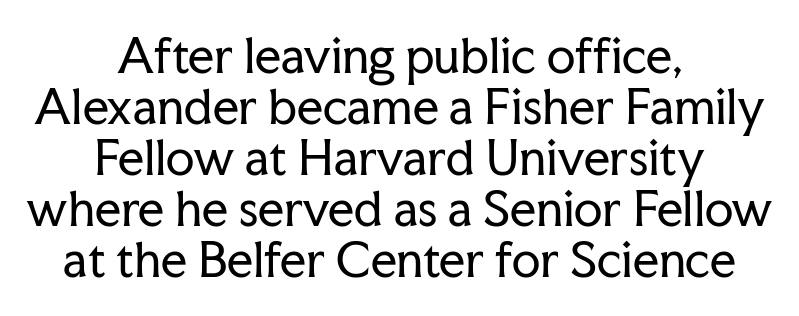
Short note: letters normally spaced. Rows of type sit shoulder to shoulder in the vertical direction. Horizontally, the lines are justified to the midpoint only. Note the varied advance widths — an 'i' is clearly narrower than an 'm'. The weight would be labelled regular, book, light, or lighter still. These lines are composed in type with serifs.
